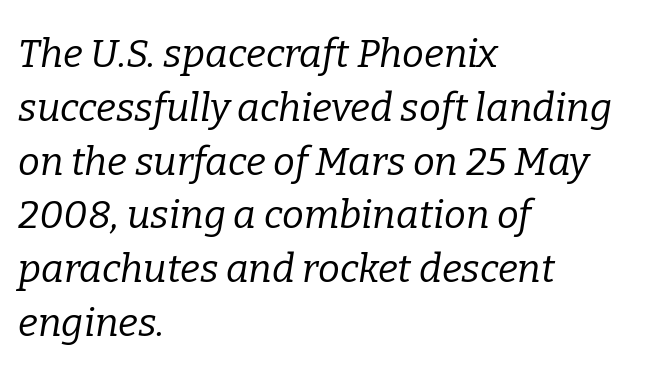
The image shows 39 px regular-weight serif type, italic (leaning right); set left-aligned, normal line spacing (1.38x), normal letter spacing, not underlined; low stroke contrast and a medium x-height.
